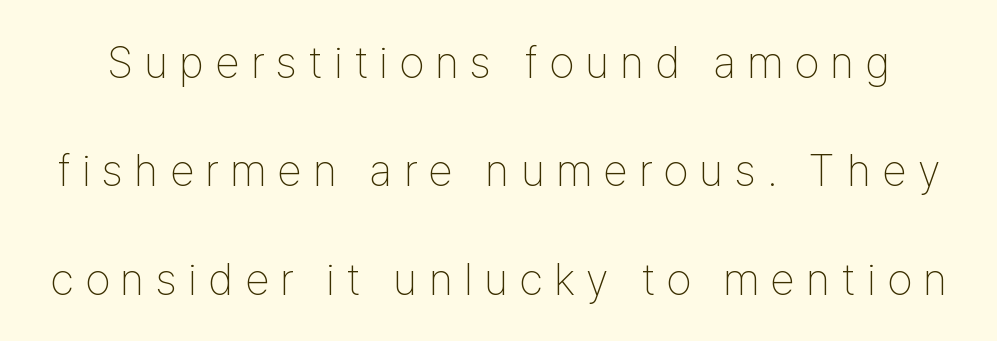
{"serif": "no", "italic": "no", "bold": "no", "weight": "thin", "width": "condensed", "stroke_contrast": "low", "x_height": "medium", "monospaced": "no", "underline": "no", "line_spacing": "loose", "line_spacing_ratio": 2.41, "letter_spacing": "wide", "letter_spacing_em": 0.25, "glyph_px": 45}
